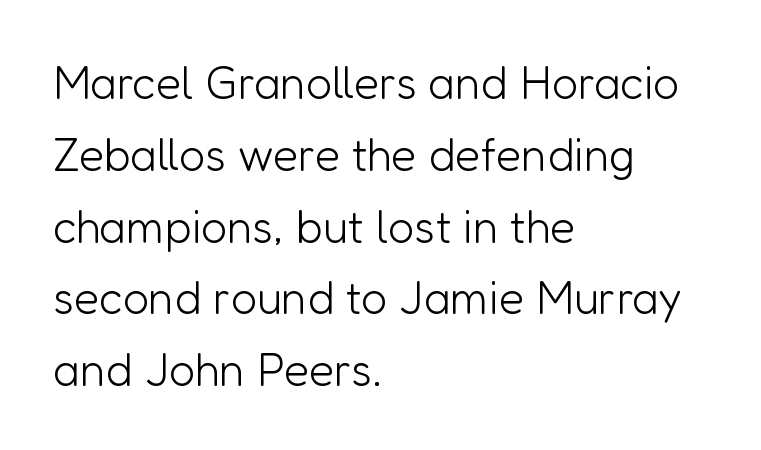
The image shows 46 px light sans-serif type, upright; set left-aligned, normal line spacing (1.56x), normal letter spacing, not underlined; low stroke contrast and a medium x-height.
